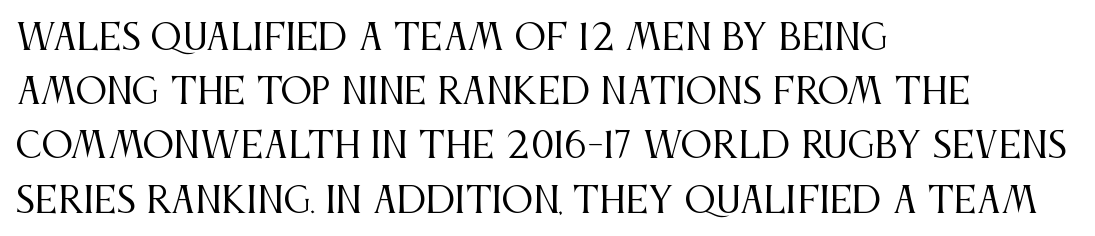
{"serif": "yes", "italic": "no", "bold": "no", "weight": "regular", "width": "condensed", "stroke_contrast": "medium", "x_height": "large", "monospaced": "no", "underline": "no", "align": "left", "line_spacing": "normal", "line_spacing_ratio": 1.55, "letter_spacing": "normal", "letter_spacing_em": 0.0, "glyph_px": 35}
